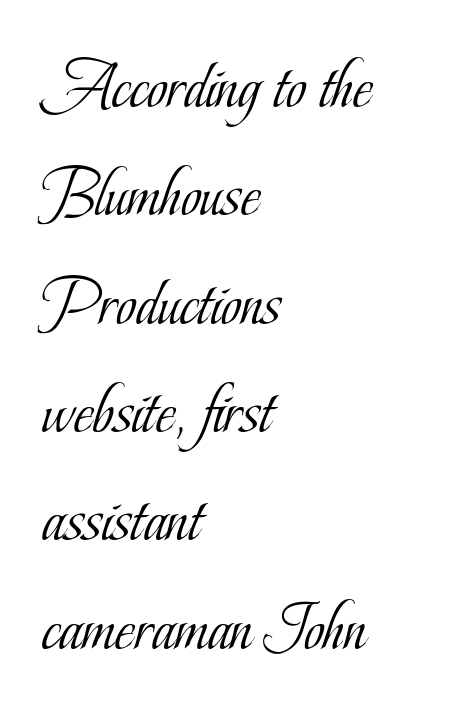
{"serif": "yes", "bold": "no", "weight": "light", "width": "condensed", "stroke_contrast": "low", "x_height": "small", "monospaced": "no", "underline": "no", "align": "left", "line_spacing": "normal", "line_spacing_ratio": 1.57, "letter_spacing": "normal", "letter_spacing_em": 0.0, "glyph_px": 69}
